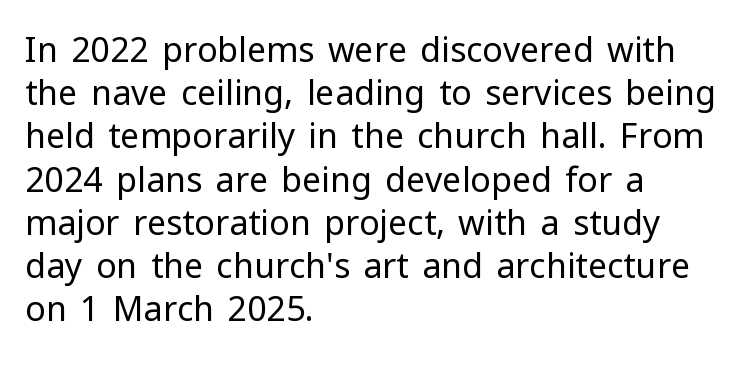
{"serif": "no", "italic": "no", "bold": "no", "weight": "regular", "width": "normal", "stroke_contrast": "low", "x_height": "medium", "monospaced": "no", "underline": "no", "align": "left", "line_spacing": "normal", "line_spacing_ratio": 1.27, "letter_spacing": "normal", "letter_spacing_em": 0.0, "glyph_px": 34}
